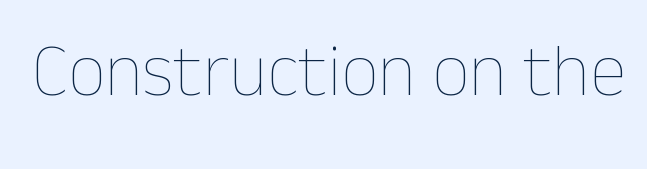
{"italic": "no", "bold": "no", "weight": "thin", "width": "normal", "stroke_contrast": "low", "x_height": "medium", "monospaced": "no", "underline": "no", "letter_spacing": "normal", "letter_spacing_em": 0.0, "glyph_px": 74}
